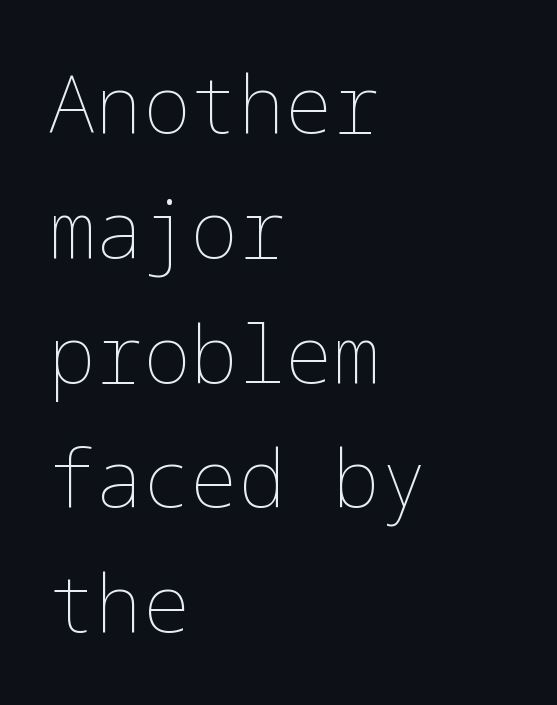
Q: Is the text bold? A: No.
Q: Is the text italic (slanted)? A: No, it is upright.
Q: Is the text underlined? A: No.
Q: How is the paragraph aligned? A: Left-aligned.
Q: Is the spacing between letters normal or unusually wide? A: Normal.
Q: Is the spacing between lines tight, normal or loose? A: Normal.
Q: Width (condensed, normal, or wide)? A: Normal.
Q: Stroke contrast? A: Low.
Q: x-height? A: Medium.
